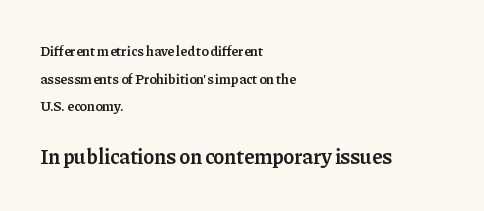
The image shows 21 px text type, upright; set left-aligned, loose line spacing (1.97x), normal letter spacing, not underlined; the second (bottom) block is 1.5x larger.
